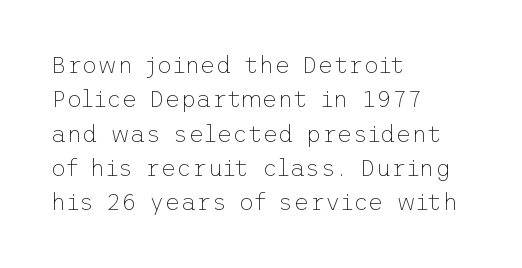
{"italic": "no", "bold": "no", "underline": "no", "align": "left", "line_spacing": "normal", "line_spacing_ratio": 1.43, "letter_spacing": "normal", "letter_spacing_em": 0.0, "glyph_px": 24}
